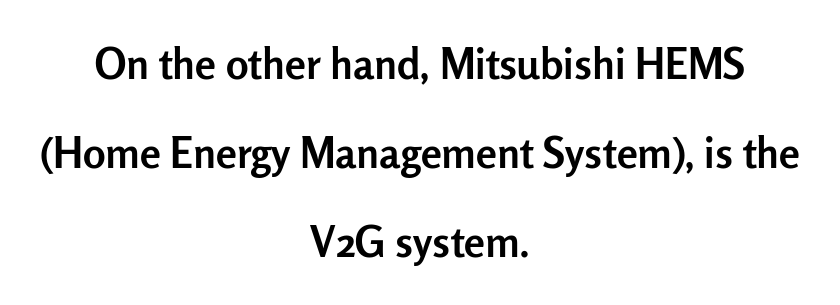
{"serif": "no", "italic": "no", "bold": "yes", "weight": "semibold", "width": "normal", "stroke_contrast": "low", "x_height": "medium", "monospaced": "no", "underline": "no", "align": "center", "line_spacing": "loose", "line_spacing_ratio": 2.12, "letter_spacing": "normal", "letter_spacing_em": 0.0, "glyph_px": 42}
